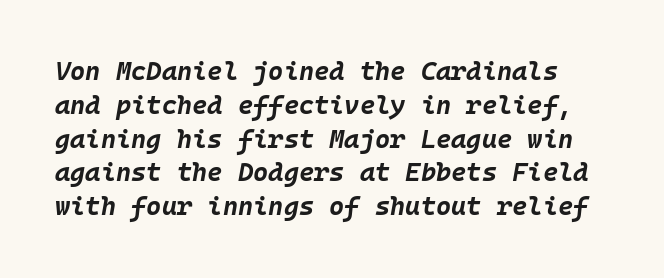
A normal amount of white space separates one row of letters from the next. Words appear dense and cohesive because spacing is normal. As a designer I'd log this as weight 700, bold. An italicized treatment has been applied to the whole sample.
